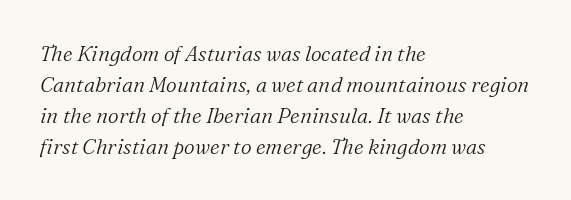
Just letters on the line, the space beneath them empty. Summary of vertical rhythm: regular, with standard interline spacing. Unbolded letterforms with no extra heft. Quick note: italic.
